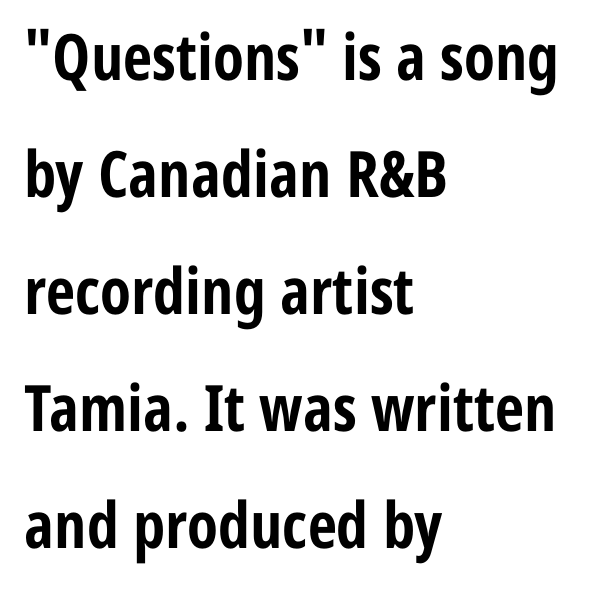
{"serif": "no", "italic": "no", "bold": "yes", "weight": "bold", "width": "condensed", "stroke_contrast": "low", "x_height": "medium", "monospaced": "no", "underline": "no", "align": "left", "line_spacing_ratio": 1.83, "letter_spacing": "normal", "letter_spacing_em": 0.0, "glyph_px": 64}
